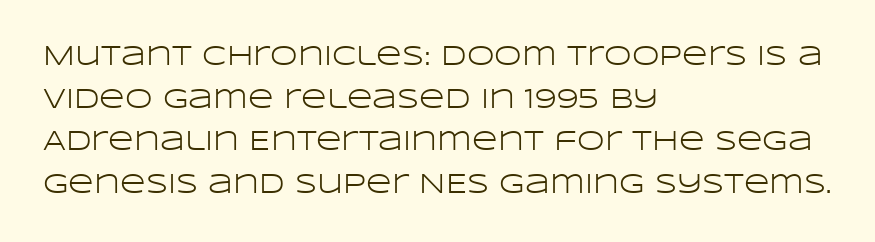
The image shows 28 px light, wide sans-serif type, upright; set left-aligned, normal line spacing (1.52x), normal letter spacing, not underlined; low stroke contrast and a large x-height.
